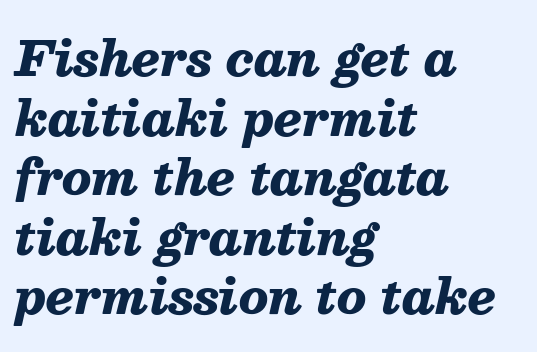
{"italic": "yes", "lean": "right", "slant_degrees": 13, "bold": "yes", "weight": "heavy", "width": "normal", "stroke_contrast": "medium", "x_height": "medium", "monospaced": "no", "underline": "no", "align": "left", "line_spacing_ratio": 1.24, "letter_spacing": "normal", "letter_spacing_em": 0.0, "glyph_px": 48}
